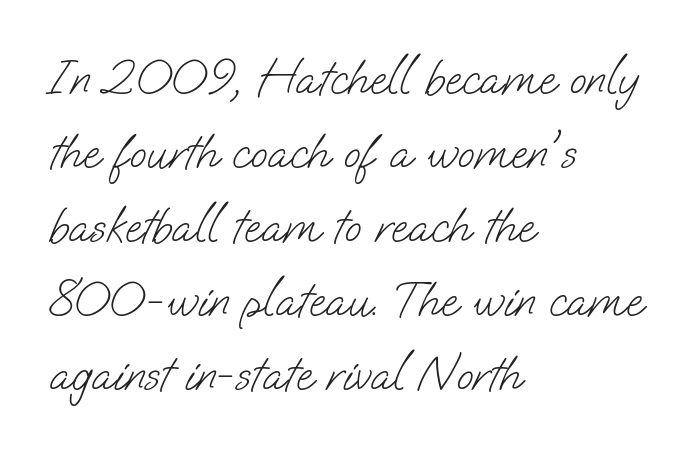
No extra ink here — the face is not bold. What kind of face is this? One without serifs — a sans. In terms of letterspacing, this is plain default setting. Bare-footed words on every line. The rag falls on the right side of this text block.
